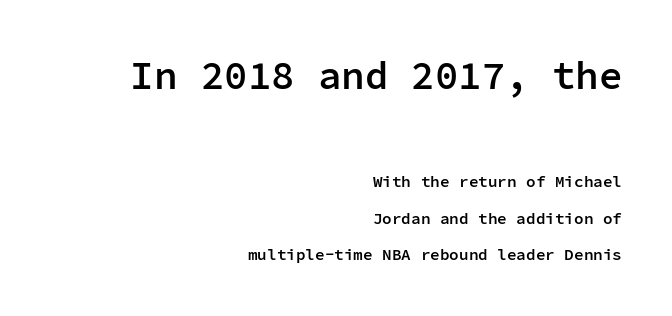
Q: Is the text bold? A: Semi-bold.
Q: Is the text italic (slanted)? A: No, it is upright.
Q: Is the typeface a serif or a sans-serif typeface? A: Sans-serif.
Q: Is the text underlined? A: No.
Q: How is the paragraph aligned? A: Right-aligned.
Q: Is the spacing between letters normal or unusually wide? A: Normal.
Q: Is the spacing between lines tight, normal or loose? A: Loose.
Q: Which block of text is set in a larger size, the first (top) or the second (bottom)? A: The first (top) one.
Q: Width (condensed, normal, or wide)? A: Normal.
Q: Stroke contrast? A: Low.
Q: x-height? A: Medium.
Q: Monospaced? A: Yes.
